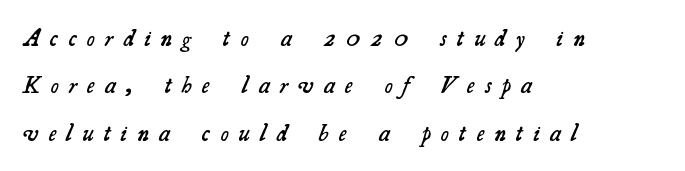
The image shows 24 px text type; set left-aligned, loose line spacing (1.97x), unusually wide letter spacing (+0.44 em), not underlined.
